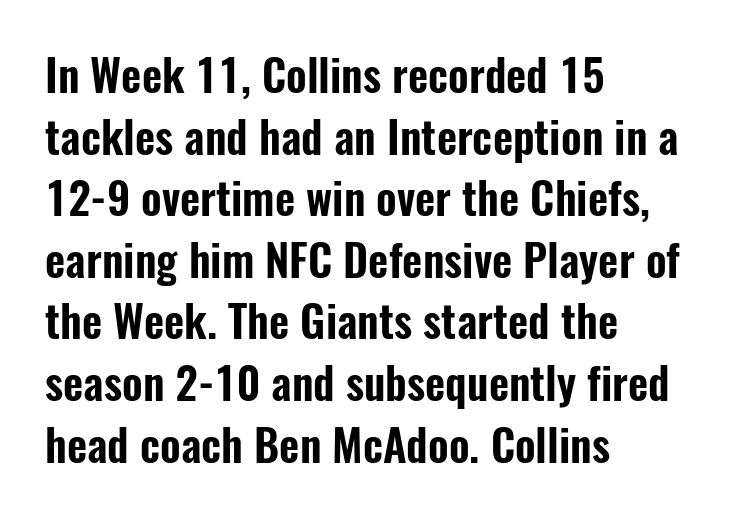
Each line starts at the same left margin while the right side varies. Characters remain perfectly vertical along every line. You could not count columns in this text — the font is proportionally spaced. These lines sit exactly where default settings would place them. A sans-serif font was chosen for this passage.
